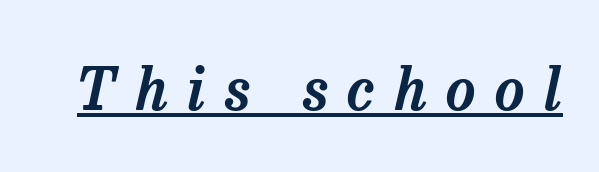
{"serif": "yes", "italic": "yes", "lean": "right", "slant_degrees": 13, "width": "normal", "stroke_contrast": "low", "x_height": "medium", "monospaced": "no", "underline": "yes", "letter_spacing": "wide", "letter_spacing_em": 0.34, "glyph_px": 58}
